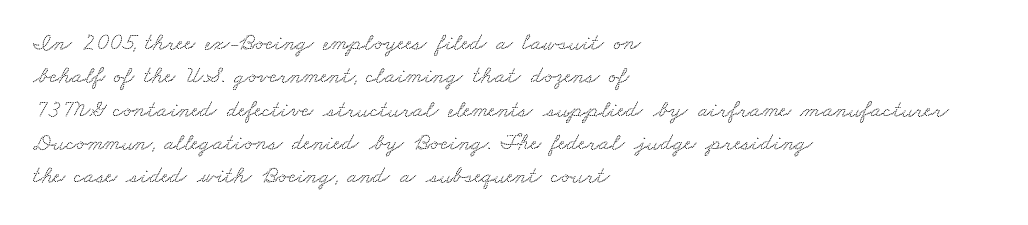
The image shows 24 px text type; set left-aligned, normal line spacing (1.39x), normal letter spacing, not underlined.
